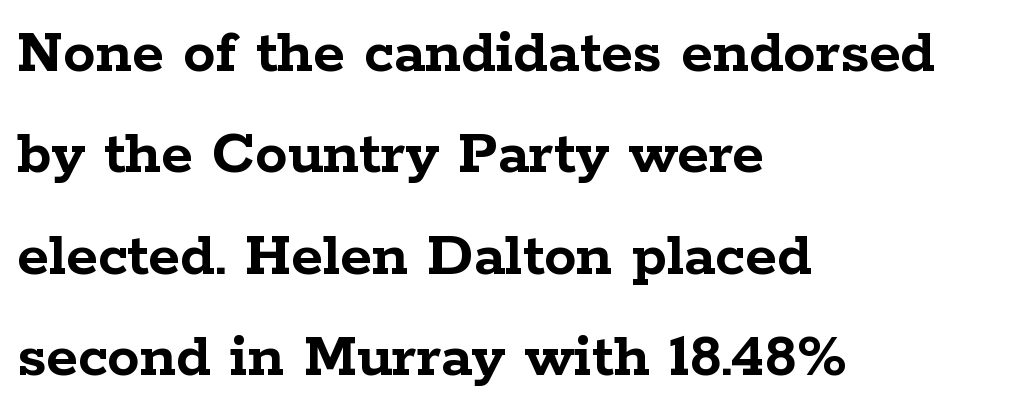
Honestly, the letter spacing is just normal — you wouldn't notice it. Rule under the text: the space is simply empty. Summary of vertical rhythm: regular, with standard interline spacing. If you drew a line through each stem, it would be perfectly vertical.
